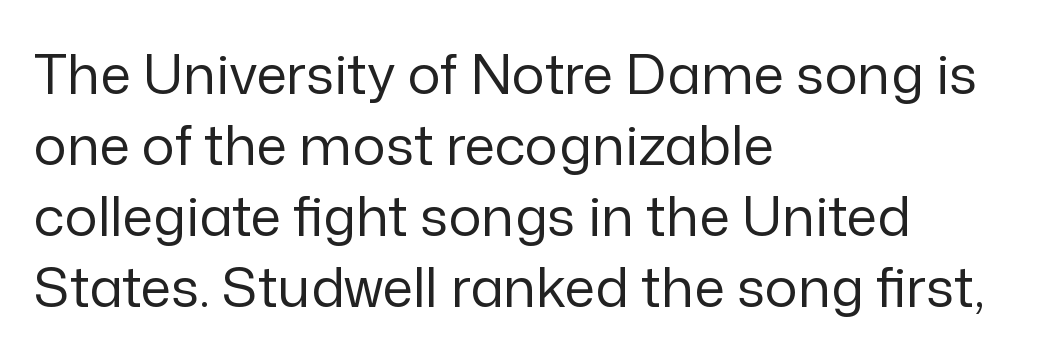
{"serif": "no", "italic": "no", "bold": "no", "weight": "regular", "width": "normal", "stroke_contrast": "low", "x_height": "medium", "monospaced": "no", "underline": "no", "align": "left", "line_spacing": "normal", "line_spacing_ratio": 1.29, "letter_spacing": "normal", "letter_spacing_em": 0.0, "glyph_px": 55}
